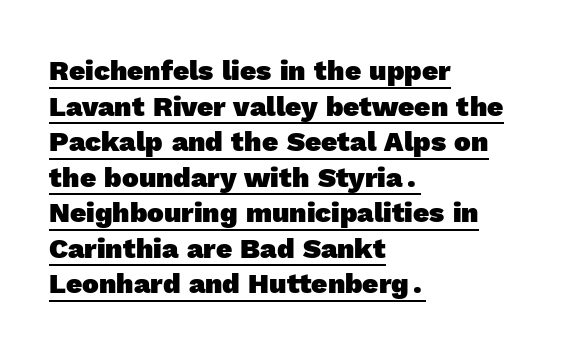
Q: Is the text bold? A: Yes.
Q: Is the typeface a serif or a sans-serif typeface? A: Sans-serif.
Q: Is the text underlined? A: Yes.
Q: How is the paragraph aligned? A: Left-aligned.
Q: Is the spacing between letters normal or unusually wide? A: Normal.
Q: Is the spacing between lines tight, normal or loose? A: Normal.
Q: Width (condensed, normal, or wide)? A: Normal.
Q: x-height? A: Medium.
Q: Monospaced? A: No.
